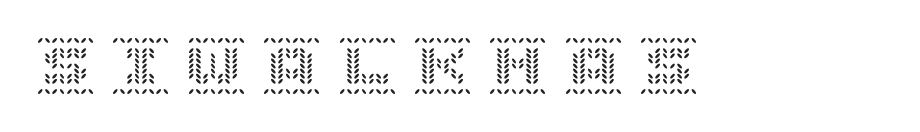
Q: Is the text italic (slanted)? A: No, it is upright.
Q: Is the text underlined? A: No.
Q: Is the spacing between letters normal or unusually wide? A: Unusually wide.
Q: Width (condensed, normal, or wide)? A: Normal.
Q: x-height? A: Large.
